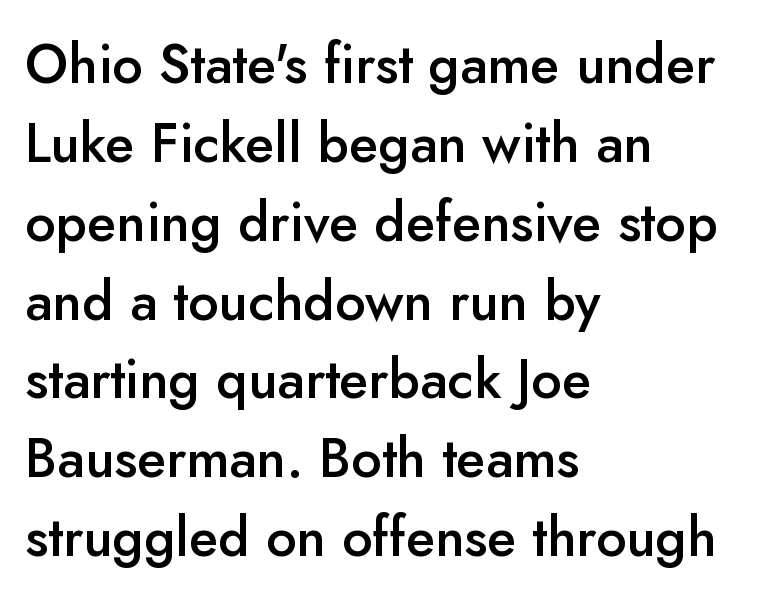
Q: Is the text bold? A: Semi-bold.
Q: Is the text italic (slanted)? A: No, it is upright.
Q: Is the typeface a serif or a sans-serif typeface? A: Sans-serif.
Q: Is the text underlined? A: No.
Q: How is the paragraph aligned? A: Left-aligned.
Q: Is the spacing between letters normal or unusually wide? A: Normal.
Q: Is the spacing between lines tight, normal or loose? A: Normal.
Q: Width (condensed, normal, or wide)? A: Normal.
Q: Stroke contrast? A: Low.
Q: x-height? A: Small.
Q: Monospaced? A: No.
